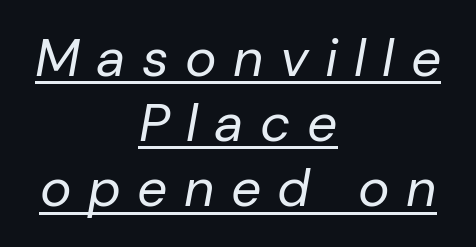
{"italic": "yes", "lean": "right", "slant_degrees": 10, "bold": "no", "weight": "regular", "width": "normal", "stroke_contrast": "low", "x_height": "medium", "monospaced": "no", "underline": "yes", "align": "center", "line_spacing_ratio": 1.23, "letter_spacing": "wide", "letter_spacing_em": 0.31, "glyph_px": 53}
